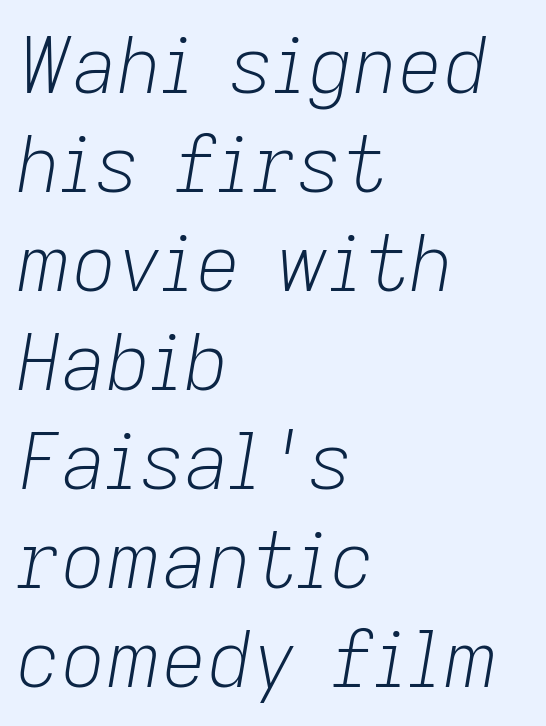
{"italic": "yes", "lean": "right", "slant_degrees": 9, "bold": "no", "weight": "light", "width": "normal", "stroke_contrast": "low", "x_height": "medium", "monospaced": "no", "underline": "no", "align": "left", "line_spacing": "normal", "line_spacing_ratio": 1.27, "letter_spacing": "normal", "letter_spacing_em": 0.0, "glyph_px": 78}
